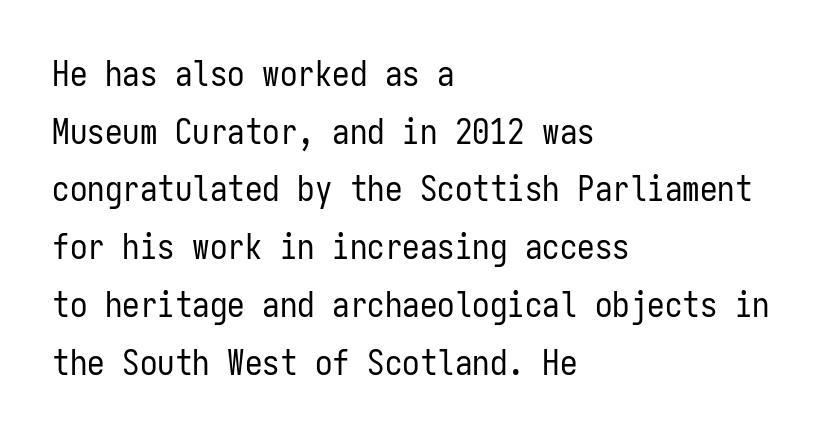
Q: Is the text bold? A: No.
Q: Is the text italic (slanted)? A: No, it is upright.
Q: Is the typeface a serif or a sans-serif typeface? A: Sans-serif.
Q: Is the text underlined? A: No.
Q: How is the paragraph aligned? A: Left-aligned.
Q: Is the spacing between letters normal or unusually wide? A: Normal.
Q: Is the spacing between lines tight, normal or loose? A: Normal.
Q: Width (condensed, normal, or wide)? A: Condensed.
Q: Stroke contrast? A: Low.
Q: x-height? A: Medium.
Q: Monospaced? A: Yes.
